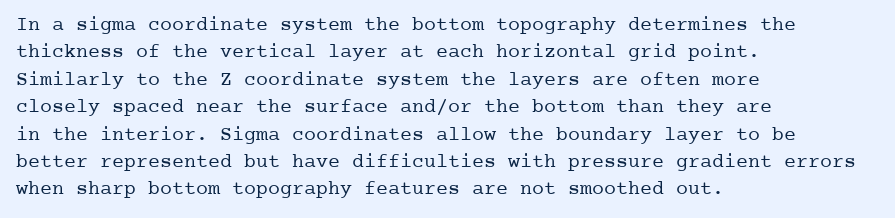
Q: Is the text bold? A: No.
Q: Is the text italic (slanted)? A: No, it is upright.
Q: Is the text underlined? A: No.
Q: How is the paragraph aligned? A: Left-aligned.
Q: Is the spacing between letters normal or unusually wide? A: Normal.
Q: Is the spacing between lines tight, normal or loose? A: Normal.
